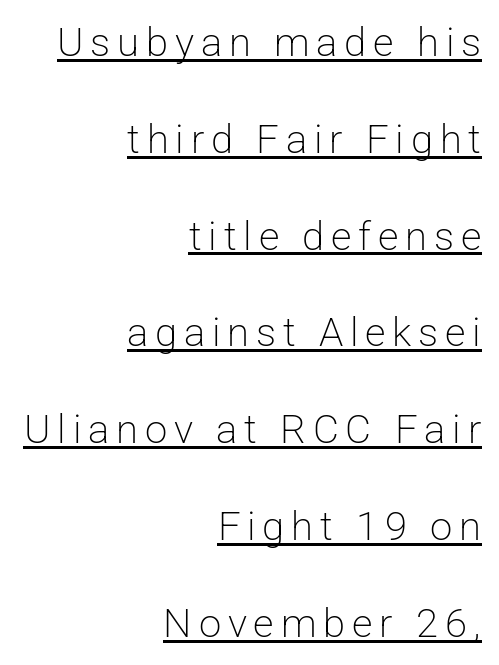
The image shows 40 px light sans-serif type, upright; set right-aligned, loose line spacing (2.42x), underlined; low stroke contrast and a medium x-height.
